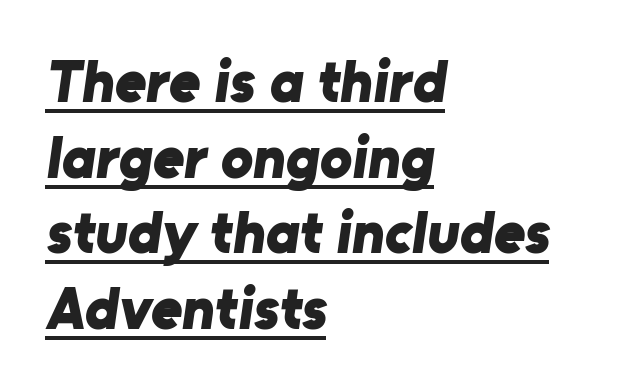
{"serif": "no", "bold": "yes", "weight": "bold", "width": "normal", "stroke_contrast": "low", "x_height": "medium", "monospaced": "no", "underline": "yes", "align": "left", "line_spacing": "normal", "line_spacing_ratio": 1.26, "letter_spacing": "normal", "letter_spacing_em": 0.0, "glyph_px": 60}
